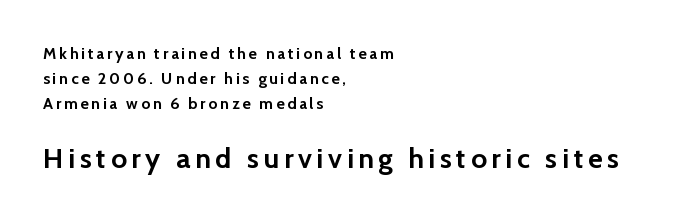
Q: Is the text bold? A: Yes.
Q: Is the text italic (slanted)? A: No, it is upright.
Q: Is the typeface a serif or a sans-serif typeface? A: Sans-serif.
Q: Is the text underlined? A: No.
Q: How is the paragraph aligned? A: Left-aligned.
Q: Is the spacing between lines tight, normal or loose? A: Normal.
Q: Which block of text is set in a larger size, the first (top) or the second (bottom)? A: The second (bottom) one.
Q: Width (condensed, normal, or wide)? A: Normal.
Q: Stroke contrast? A: Low.
Q: x-height? A: Medium.
Q: Monospaced? A: No.
